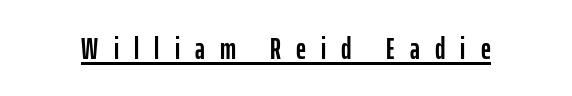
The image shows 31 px condensed sans-serif type, upright; set unusually wide letter spacing (+0.49 em), underlined; low stroke contrast and a medium x-height.
